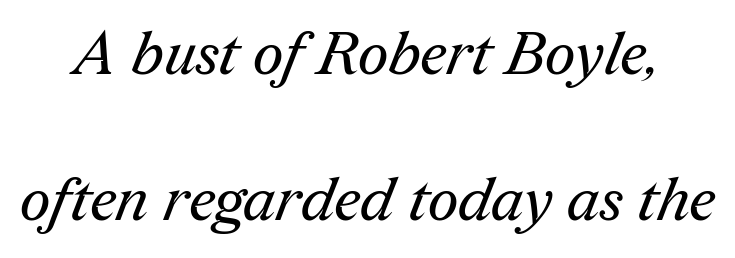
The passage shown stacks its lines with a broad gap. Little horizontal feet cap the strokes, marking this as serif type. Check under the words: just untouched page. Weight: regular or lighter. These lines are rendered in a variable-pitch font.
